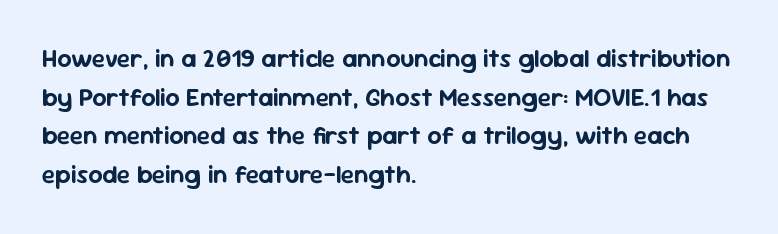
The image shows 25 px text type, upright; set left-aligned, normal line spacing (1.55x), normal letter spacing, not underlined.
